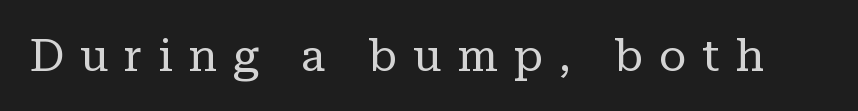
{"serif": "yes", "italic": "no", "bold": "no", "weight": "regular", "width": "normal", "stroke_contrast": "low", "x_height": "medium", "monospaced": "no", "underline": "no", "letter_spacing": "wide", "letter_spacing_em": 0.35, "glyph_px": 45}
